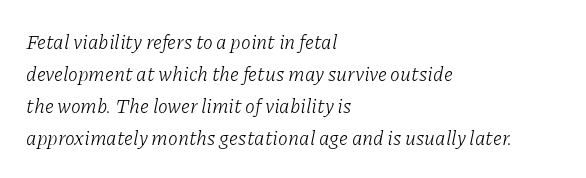
The image shows 20 px text type, italic (leaning right); set left-aligned, normal line spacing (1.6x), normal letter spacing, not underlined.
